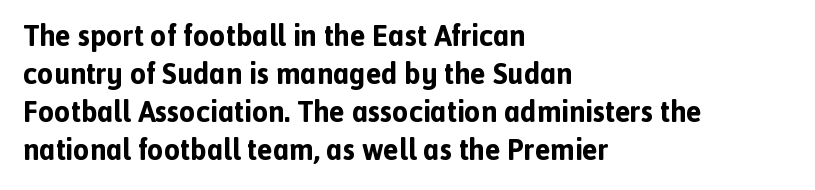
{"serif": "no", "italic": "no", "bold": "yes", "weight": "bold", "width": "normal", "x_height": "medium", "monospaced": "no", "underline": "no", "align": "left", "line_spacing": "normal", "line_spacing_ratio": 1.31, "letter_spacing": "normal", "letter_spacing_em": 0.0, "glyph_px": 29}
